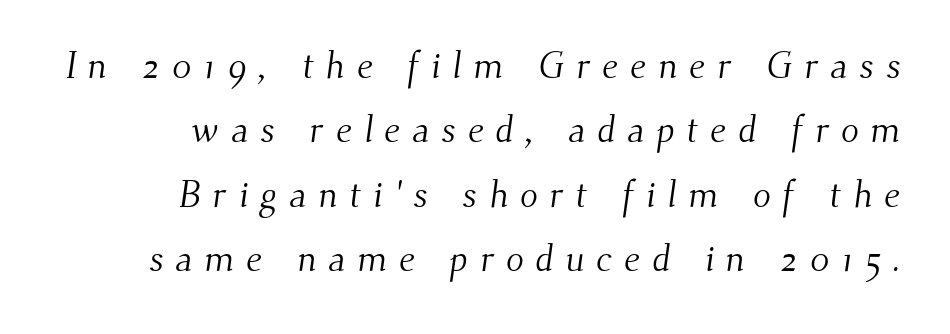
Q: Is the text bold? A: No.
Q: Is the typeface a serif or a sans-serif typeface? A: Serif.
Q: Is the text underlined? A: No.
Q: Is the spacing between letters normal or unusually wide? A: Unusually wide.
Q: Width (condensed, normal, or wide)? A: Normal.
Q: Stroke contrast? A: Medium.
Q: x-height? A: Small.
Q: Monospaced? A: No.
